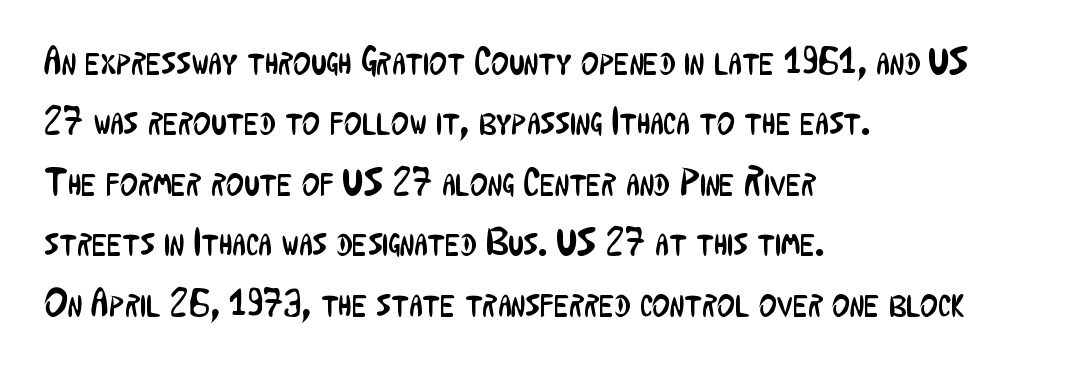
Q: Is the text bold? A: No.
Q: Is the text italic (slanted)? A: No, it is upright.
Q: Is the typeface a serif or a sans-serif typeface? A: Sans-serif.
Q: Is the text underlined? A: No.
Q: How is the paragraph aligned? A: Left-aligned.
Q: Is the spacing between letters normal or unusually wide? A: Normal.
Q: Is the spacing between lines tight, normal or loose? A: Normal.
Q: Width (condensed, normal, or wide)? A: Condensed.
Q: Stroke contrast? A: Low.
Q: x-height? A: Medium.
Q: Monospaced? A: No.
